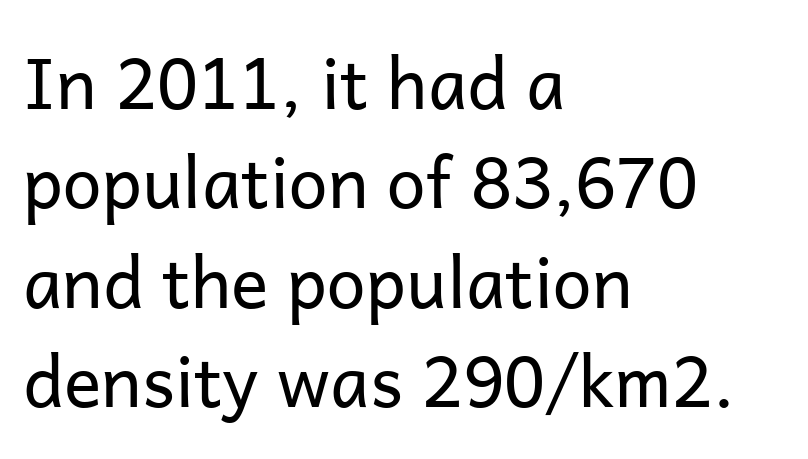
The image shows 70 px regular-weight sans-serif type, upright; set left-aligned, normal line spacing (1.42x), normal letter spacing, not underlined; low stroke contrast and a medium x-height.
